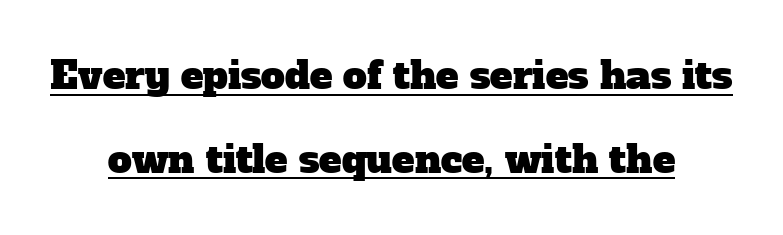
Look at the tracking — it's just the regular setting, nothing added. The string is rendered with underlining switched on. Each letter keeps its own natural width here, so spacing adapts to shape. Examine the stroke ends and you'll spot serifs. The passage shown stacks its lines with a broad gap. Both edges are ragged and mirror each other, which tells us the setting is centered.
